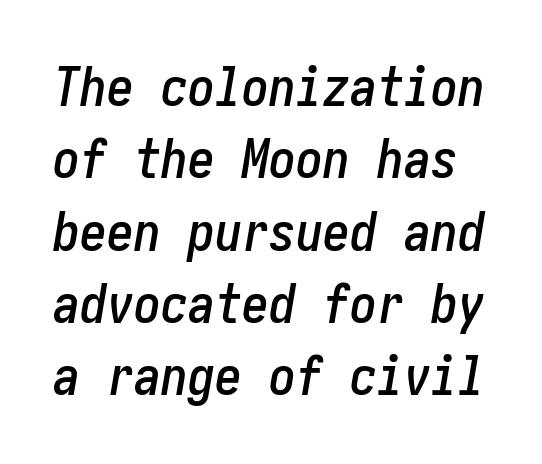
Is there much room between lines? A standard amount, neither cramped nor airy. Does the lettering tilt? It does — this is italic. The baseline area is clear. This sample uses plain, unmodified letter spacing.
